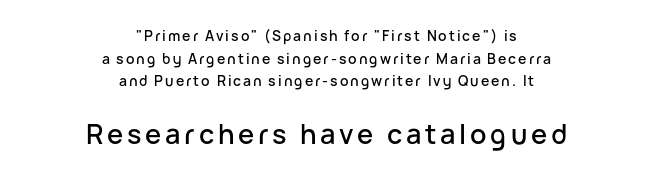
Neither beginnings nor endings align; midpoints do. Type size steps up from the first block to the second. Vertical strokes here are truly vertical. Descender tails drop into unmarked territory.
